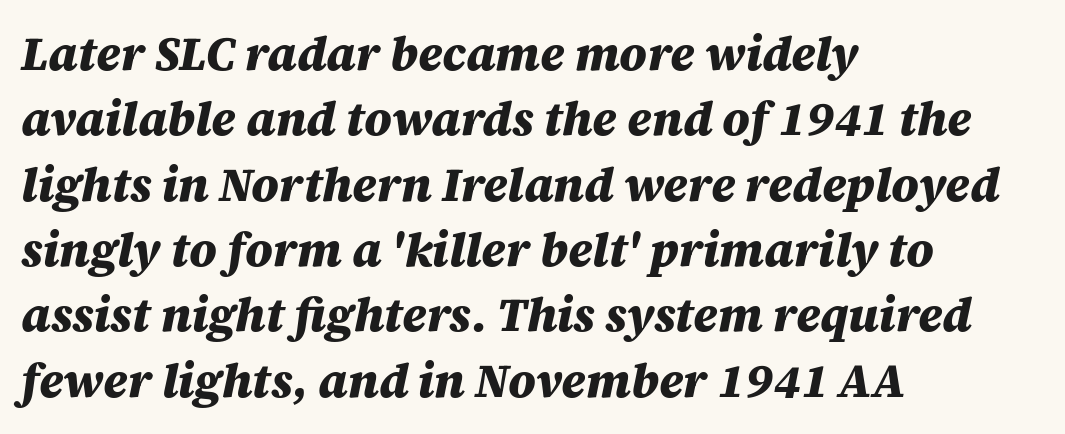
Q: Is the text bold? A: Yes.
Q: Is the text italic (slanted)? A: Yes, it leans right by about 12 degrees.
Q: Is the text underlined? A: No.
Q: How is the paragraph aligned? A: Left-aligned.
Q: Is the spacing between letters normal or unusually wide? A: Normal.
Q: Is the spacing between lines tight, normal or loose? A: Normal.
Q: Width (condensed, normal, or wide)? A: Normal.
Q: Stroke contrast? A: Medium.
Q: x-height? A: Large.
Q: Monospaced? A: No.
